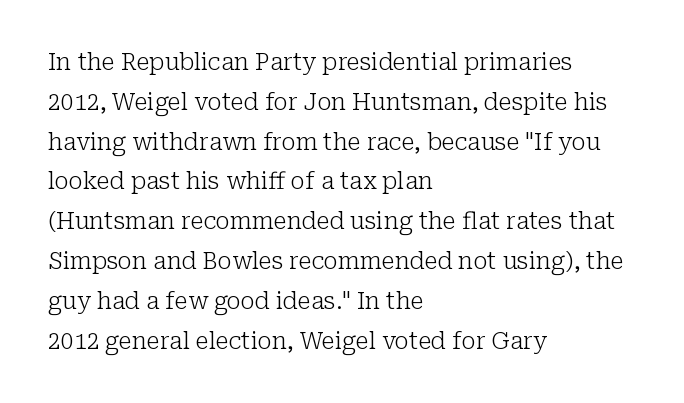
Q: Is the text bold? A: No.
Q: Is the text italic (slanted)? A: No, it is upright.
Q: Is the text underlined? A: No.
Q: How is the paragraph aligned? A: Left-aligned.
Q: Is the spacing between letters normal or unusually wide? A: Normal.
